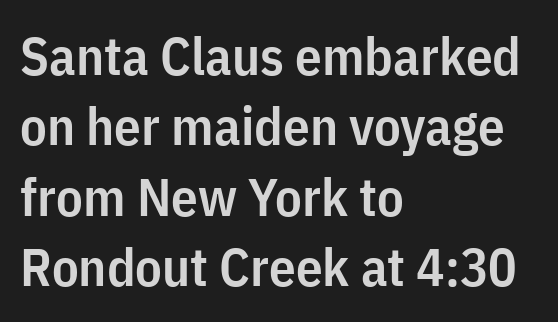
The words here are not underlined. Characters follow at the spacing the type designer built in. Each glyph is drawn with semibold strokes, heavier than normal yet not fully bold. Upright lettering throughout. Interline gaps are of average width in this sample. What kind of face is this? One without serifs — a sans.
